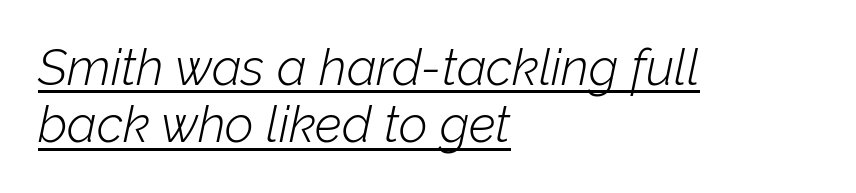
The image shows 50 px light type, italic (leaning right); set left-aligned, tight line spacing (1.15x), normal letter spacing, underlined; low stroke contrast and a medium x-height.
